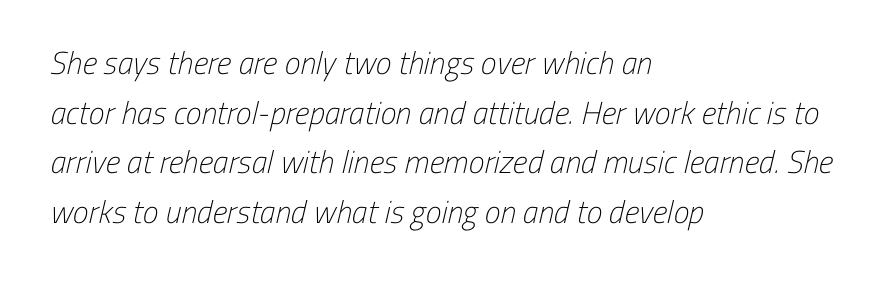
The image shows 32 px light, condensed sans-serif type; set left-aligned, normal line spacing (1.55x), normal letter spacing, not underlined; low stroke contrast and a medium x-height.
